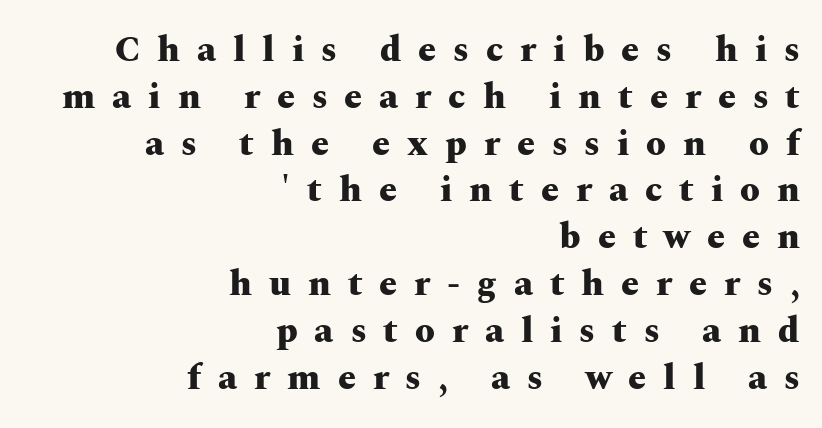
Q: Is the text bold? A: Yes.
Q: Is the text italic (slanted)? A: No, it is upright.
Q: Is the typeface a serif or a sans-serif typeface? A: Serif.
Q: Is the text underlined? A: No.
Q: How is the paragraph aligned? A: Right-aligned.
Q: Is the spacing between letters normal or unusually wide? A: Unusually wide.
Q: Is the spacing between lines tight, normal or loose? A: Normal.
Q: Width (condensed, normal, or wide)? A: Wide.
Q: Stroke contrast? A: Medium.
Q: x-height? A: Medium.
Q: Monospaced? A: No.
